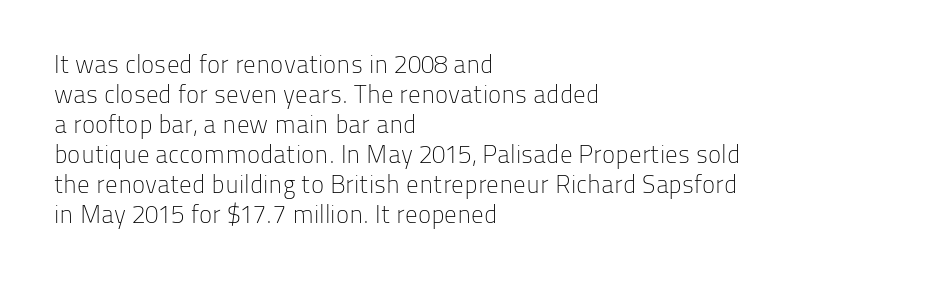
{"italic": "no", "bold": "no", "underline": "no", "align": "left", "line_spacing_ratio": 1.2, "letter_spacing": "normal", "letter_spacing_em": 0.0, "glyph_px": 25}
